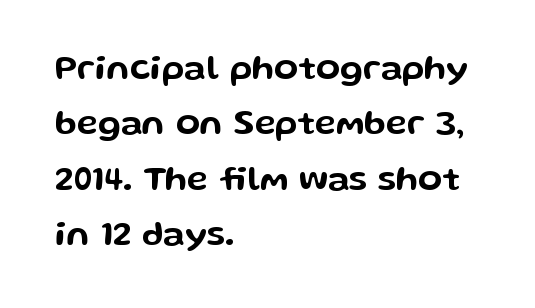
Reading down the column, the eye jumps a familiar distance to each next line. You could call the tracking neutral — neither tight nor loose. Italic? Not at all — the glyphs are vertical. A bare baseline throughout the passage.
